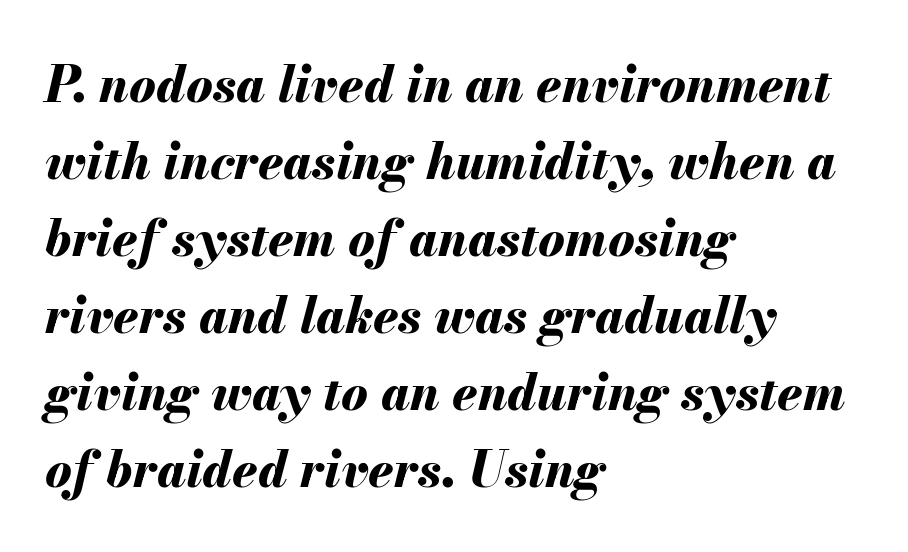
The image shows 50 px bold type, italic (leaning right); set left-aligned, normal line spacing (1.54x), normal letter spacing, not underlined; medium stroke contrast and a small x-height.
